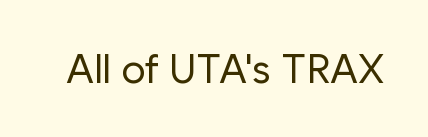
{"serif": "no", "italic": "no", "bold": "no", "weight": "regular", "width": "normal", "stroke_contrast": "low", "x_height": "medium", "monospaced": "no", "underline": "no", "letter_spacing": "normal", "letter_spacing_em": 0.0, "glyph_px": 40}
